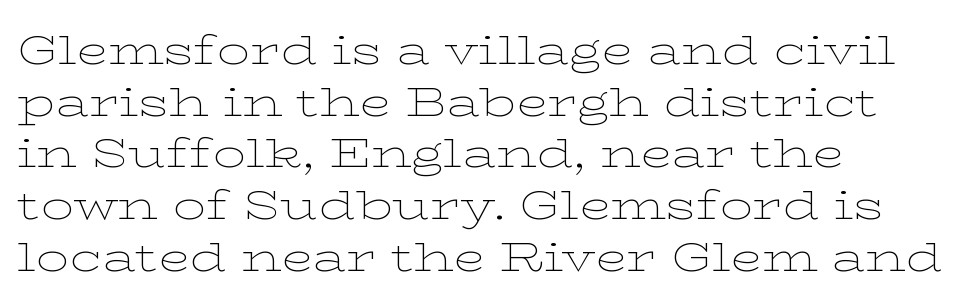
The passage shown is typed in a proportional face where columns would drift. Unlike a clean sans, this face finishes its strokes with serifs. Reading down the column, the eye jumps a familiar distance to each next line. Descenders are the only things crossing below the line. This reads as an unemphasized weight, regular at the heaviest.
